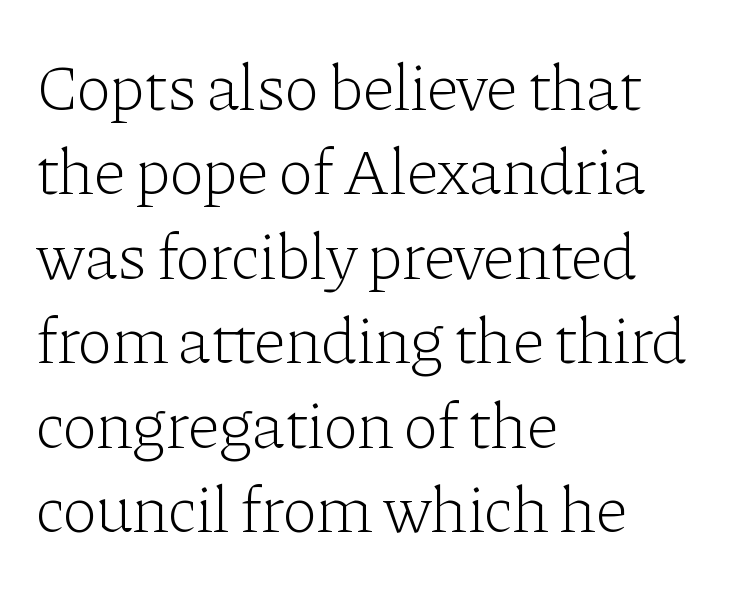
The image shows 66 px light serif type, upright; set left-aligned, normal line spacing (1.28x), normal letter spacing, not underlined; low stroke contrast and a medium x-height.
